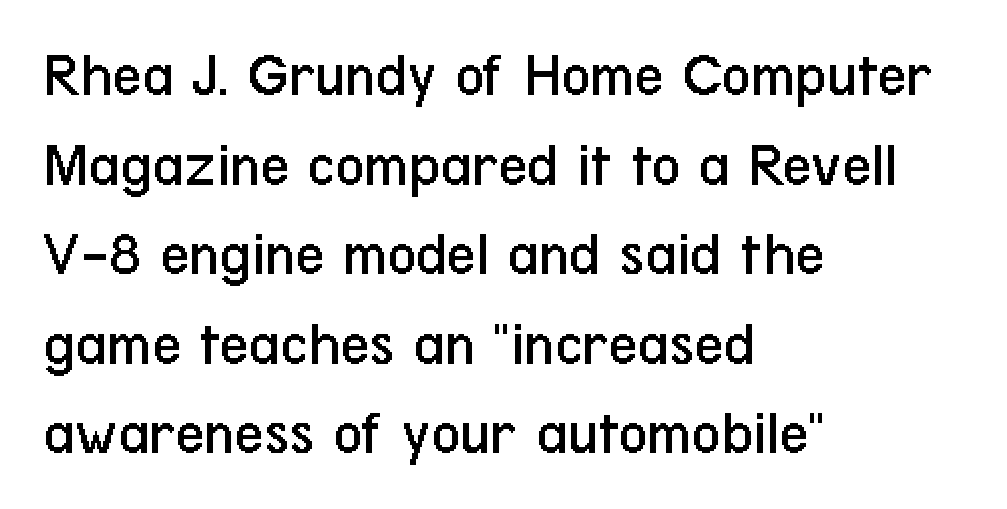
Q: Is the text bold? A: No.
Q: Is the text italic (slanted)? A: No, it is upright.
Q: Is the typeface a serif or a sans-serif typeface? A: Sans-serif.
Q: Is the text underlined? A: No.
Q: How is the paragraph aligned? A: Left-aligned.
Q: Is the spacing between letters normal or unusually wide? A: Normal.
Q: Is the spacing between lines tight, normal or loose? A: Normal.
Q: Width (condensed, normal, or wide)? A: Condensed.
Q: Stroke contrast? A: Low.
Q: x-height? A: Medium.
Q: Monospaced? A: No.
